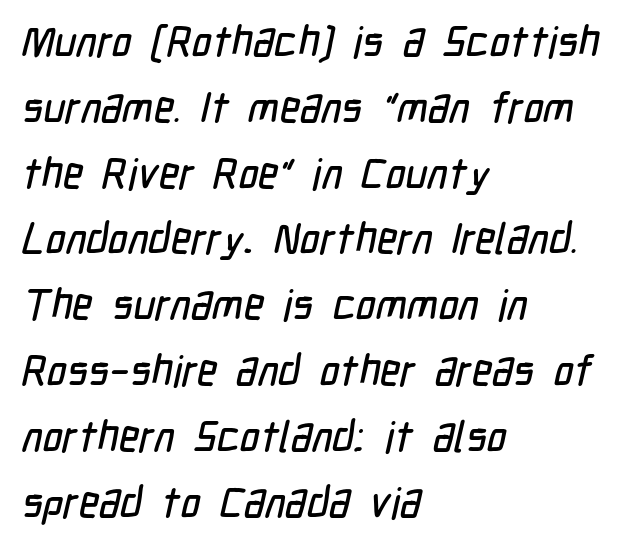
Does the copy run flush right? No — it runs flush left. Unmarked baselines from the first word to the last. The rendering uses a moderate line-height, typical for paragraphs. Varying glyph widths throughout — classic text-font behaviour. Default kerning and tracking; the words read as compact shapes.
